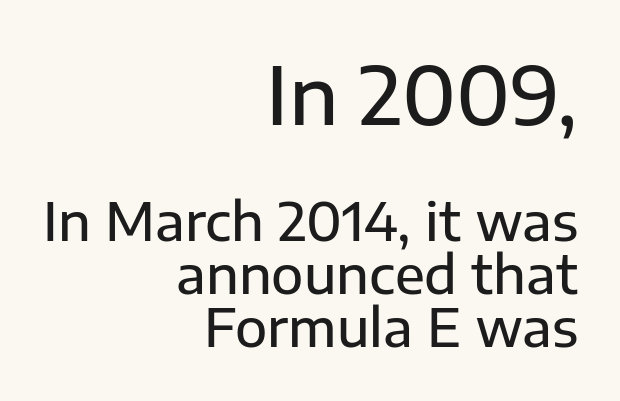
{"serif": "no", "italic": "no", "width": "normal", "stroke_contrast": "low", "x_height": "medium", "monospaced": "no", "underline": "no", "align": "right", "line_spacing": "tight", "line_spacing_ratio": 1.0, "letter_spacing": "normal", "letter_spacing_em": 0.0, "larger_block": "first", "size_ratio": 1.51, "glyph_px": 80}
